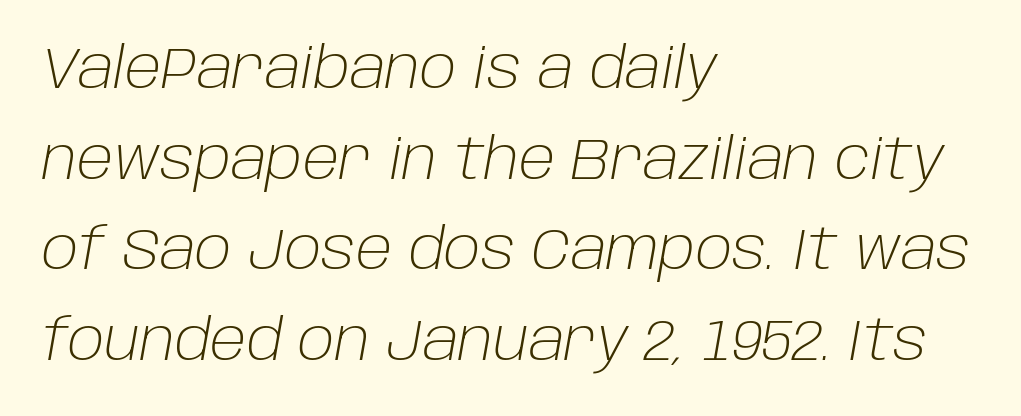
All the whitespace from short lines collects on the right. A typesetter would call this zero additional tracking. Leading matches the norm, producing a regular column. Slant detected: the letters are inclined. Beneath every word, the page is bare.
